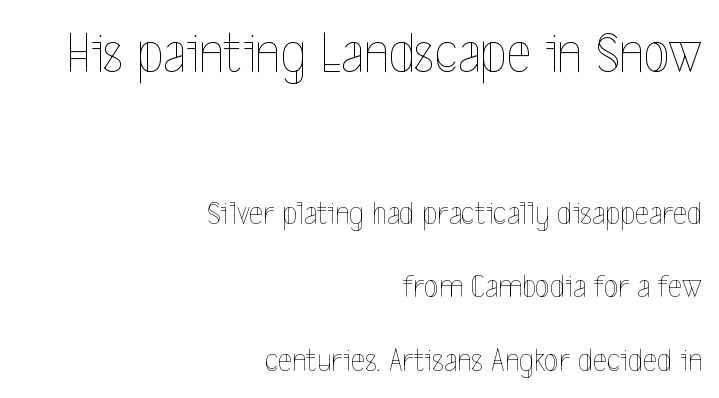
The more generous point size was reserved for the upper chunk. A bare baseline throughout the passage. Words appear dense and cohesive because spacing is normal. This block would shrink considerably if given ordinary leading; it's expanded now. Weight: not bold — regular or lighter.
